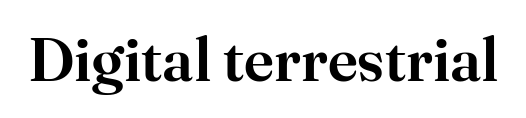
{"serif": "yes", "italic": "no", "width": "normal", "stroke_contrast": "high", "x_height": "small", "monospaced": "no", "underline": "no", "letter_spacing": "normal", "letter_spacing_em": 0.0, "glyph_px": 61}
